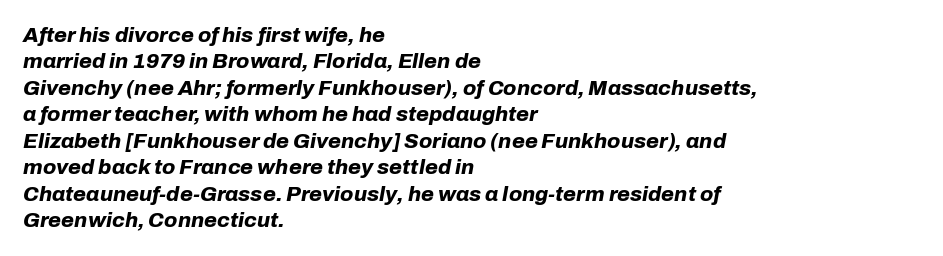
Glance below the letters and you will spot only blank space. Leftover space on each line is placed entirely after the last word. These lines keep a tight, regular rhythm from letter to letter. As a designer I'd log this as weight 700, bold.
